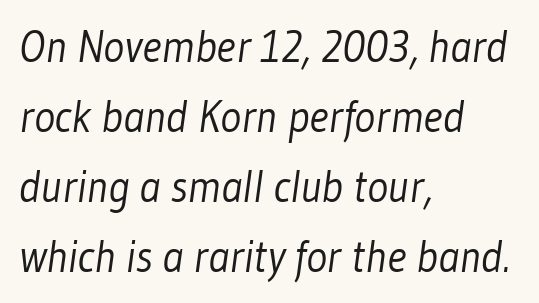
Q: Is the text bold? A: No.
Q: Is the typeface a serif or a sans-serif typeface? A: Sans-serif.
Q: Is the text underlined? A: No.
Q: How is the paragraph aligned? A: Left-aligned.
Q: Is the spacing between letters normal or unusually wide? A: Normal.
Q: Is the spacing between lines tight, normal or loose? A: Normal.
Q: Width (condensed, normal, or wide)? A: Condensed.
Q: Stroke contrast? A: Low.
Q: x-height? A: Medium.
Q: Monospaced? A: No.
